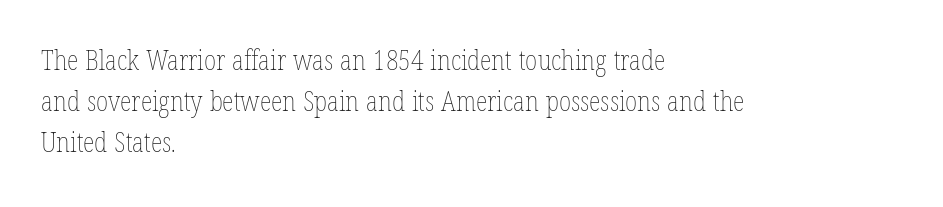
The passage shown stacks its lines at a standard gap. Plain, unruled lines of type. Summary of weight: not heavy and not bold. The rendering keeps characters at their native spacing. Notice how the stems are strictly vertical — no italics here.
